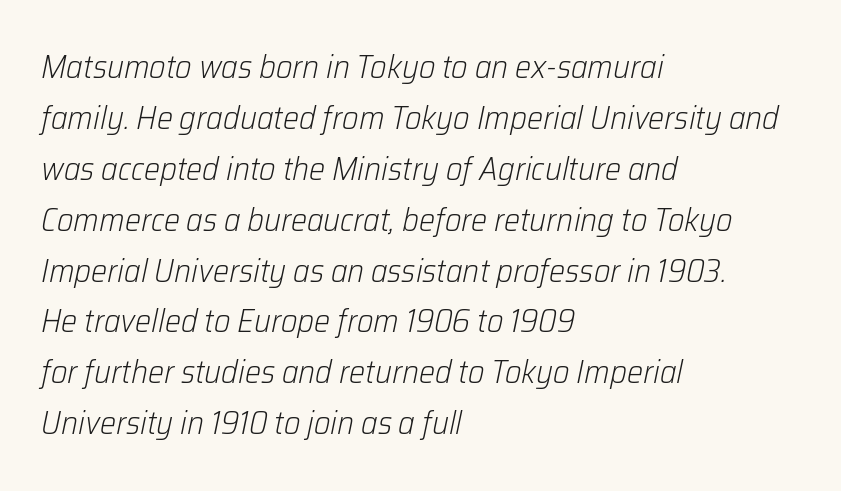
The image shows 32 px light type, italic (leaning right); set left-aligned, normal line spacing (1.59x), normal letter spacing, not underlined; low stroke contrast and a medium x-height.
